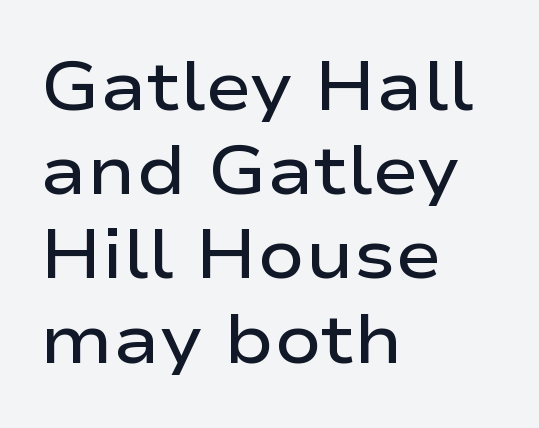
Q: Is the text bold? A: Semi-bold.
Q: Is the text italic (slanted)? A: No, it is upright.
Q: Is the typeface a serif or a sans-serif typeface? A: Sans-serif.
Q: Is the text underlined? A: No.
Q: How is the paragraph aligned? A: Left-aligned.
Q: Is the spacing between letters normal or unusually wide? A: Normal.
Q: Width (condensed, normal, or wide)? A: Wide.
Q: Stroke contrast? A: Low.
Q: x-height? A: Medium.
Q: Monospaced? A: No.
